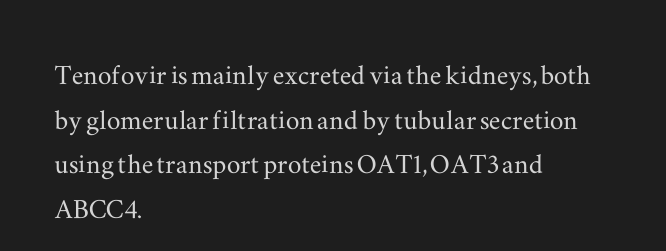
The font family rendered here belongs to the serif group. The rendering keeps characters at their native spacing. This is the regular roman posture of the typeface. Each letter keeps its own natural width here, so spacing adapts to shape. The passage is arranged the way most books set body copy — flush left. Rows of type keep a routine distance in the vertical direction.
